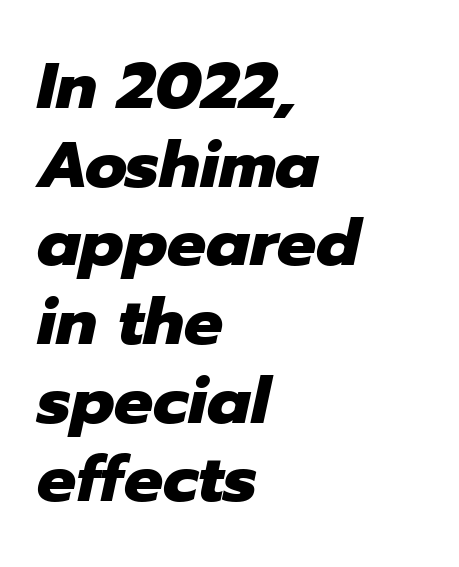
The image shows 65 px heavy type, italic (leaning right); set left-aligned, line spacing 1.21x, normal letter spacing, not underlined; low stroke contrast and a medium x-height.
